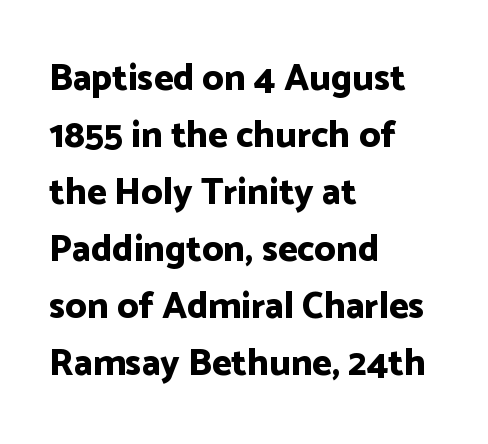
Q: Is the text bold? A: Yes.
Q: Is the text italic (slanted)? A: No, it is upright.
Q: Is the typeface a serif or a sans-serif typeface? A: Sans-serif.
Q: Is the text underlined? A: No.
Q: How is the paragraph aligned? A: Left-aligned.
Q: Is the spacing between letters normal or unusually wide? A: Normal.
Q: Is the spacing between lines tight, normal or loose? A: Normal.
Q: Width (condensed, normal, or wide)? A: Normal.
Q: Stroke contrast? A: Low.
Q: x-height? A: Medium.
Q: Monospaced? A: No.
